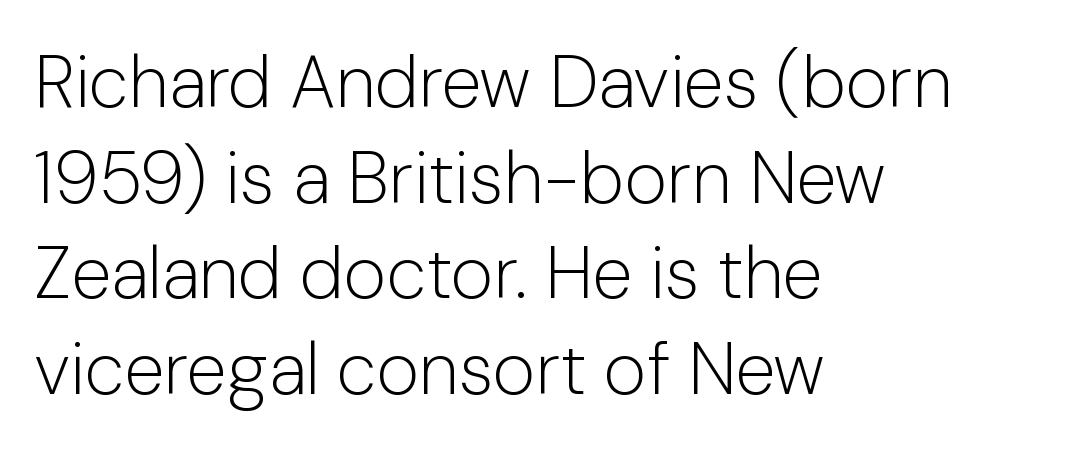
Q: Is the text bold? A: No.
Q: Is the text italic (slanted)? A: No, it is upright.
Q: Is the typeface a serif or a sans-serif typeface? A: Sans-serif.
Q: Is the text underlined? A: No.
Q: How is the paragraph aligned? A: Left-aligned.
Q: Is the spacing between letters normal or unusually wide? A: Normal.
Q: Is the spacing between lines tight, normal or loose? A: Normal.
Q: Width (condensed, normal, or wide)? A: Normal.
Q: Stroke contrast? A: Low.
Q: x-height? A: Medium.
Q: Monospaced? A: No.
